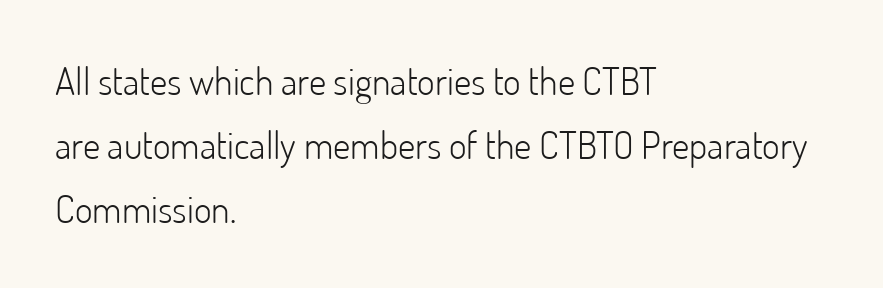
The designer went with a sans here, leaving each stem footless. Quick note: underline off. Inter-character spacing is left at the font's built-in metrics. This sample has the flowing, uneven cadence of proportional lettering. Think standard paragraph weight, or any step lighter than that.
